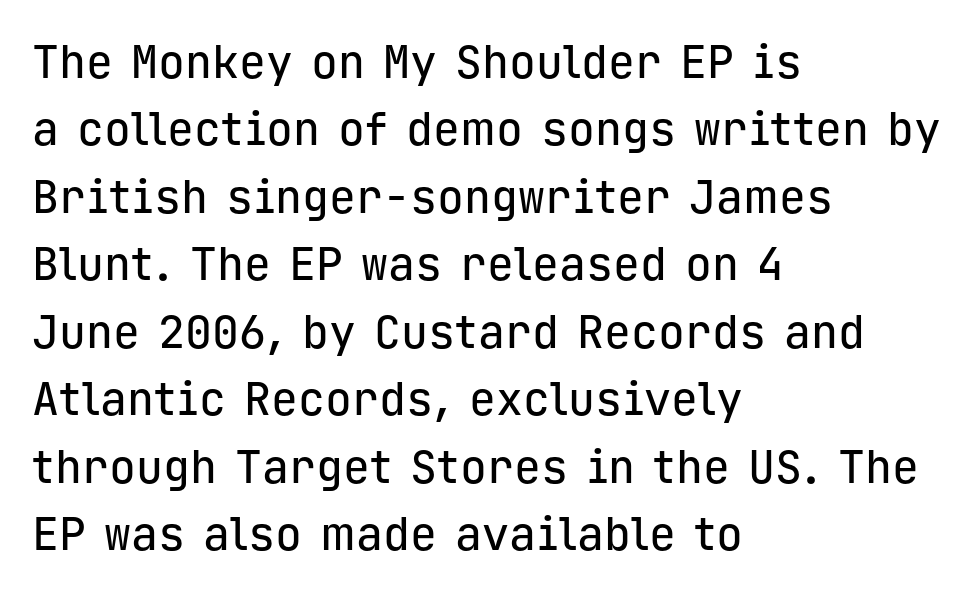
The image shows 45 px sans-serif type, upright, monospaced; set left-aligned, normal line spacing (1.5x), normal letter spacing, not underlined; low stroke contrast and a medium x-height.
